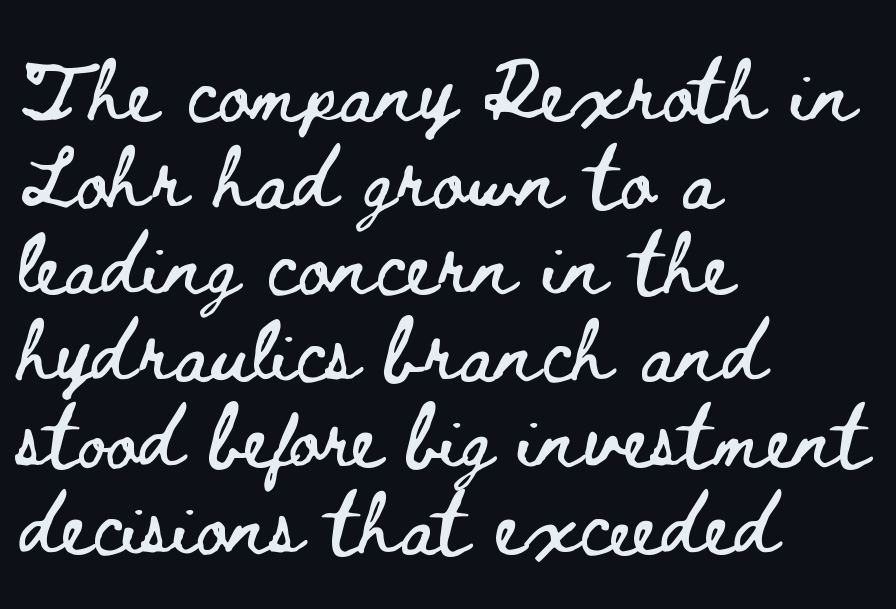
The image shows 61 px wide type; set left-aligned, normal line spacing (1.42x), normal letter spacing, not underlined; low stroke contrast and a small x-height.
